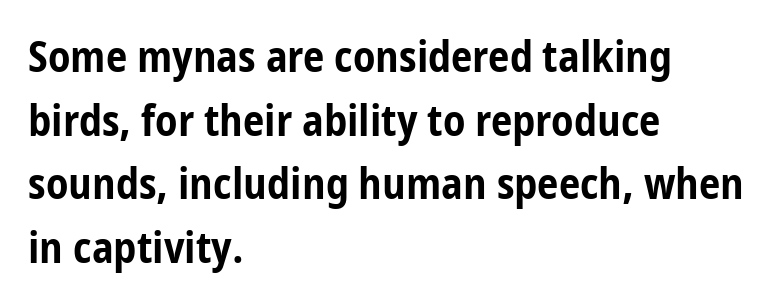
The image shows 43 px bold, condensed sans-serif type, upright; set left-aligned, normal line spacing (1.48x), normal letter spacing, not underlined; low stroke contrast and a medium x-height.
